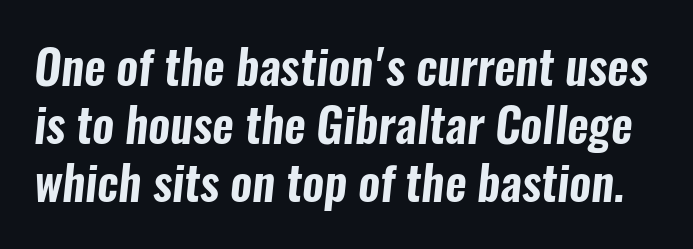
Q: Is the typeface a serif or a sans-serif typeface? A: Sans-serif.
Q: Is the text underlined? A: No.
Q: Is the spacing between letters normal or unusually wide? A: Normal.
Q: Width (condensed, normal, or wide)? A: Condensed.
Q: Stroke contrast? A: Low.
Q: x-height? A: Medium.
Q: Monospaced? A: No.
